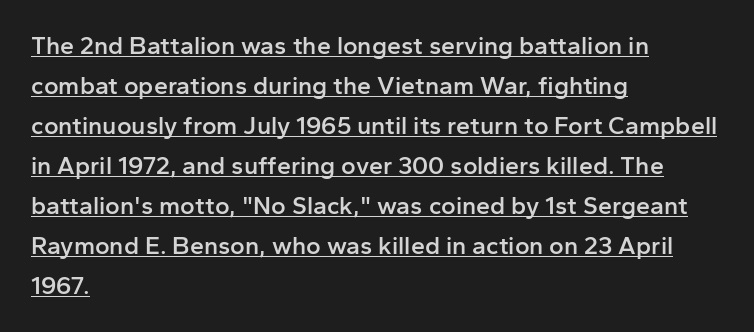
Q: Is the text bold? A: Semi-bold.
Q: Is the text italic (slanted)? A: No, it is upright.
Q: Is the text underlined? A: Yes.
Q: How is the paragraph aligned? A: Left-aligned.
Q: Is the spacing between letters normal or unusually wide? A: Normal.
Q: Is the spacing between lines tight, normal or loose? A: Normal.
